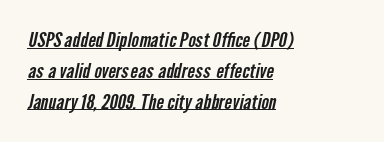
The image shows 20 px text type; set left-aligned, normal line spacing (1.54x), normal letter spacing, underlined.
